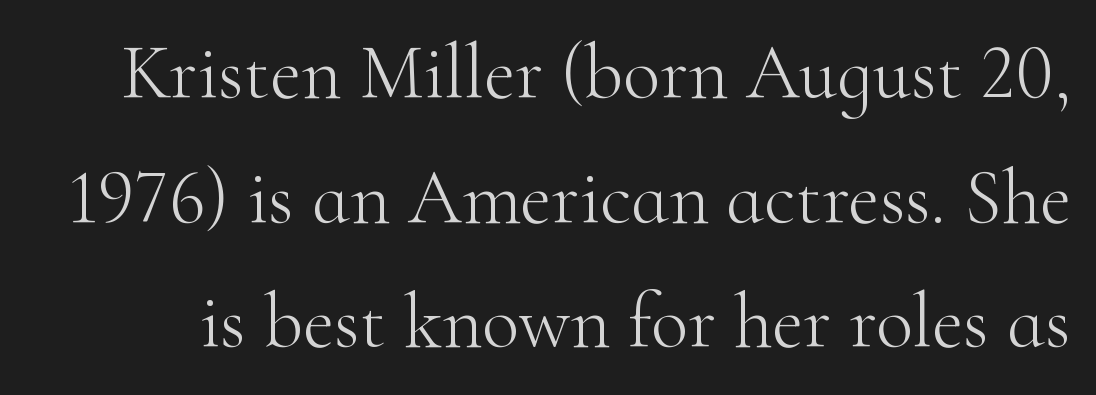
{"serif": "yes", "italic": "no", "bold": "no", "weight": "light", "width": "normal", "stroke_contrast": "high", "x_height": "small", "monospaced": "no", "underline": "no", "line_spacing": "normal", "line_spacing_ratio": 1.62, "letter_spacing": "normal", "letter_spacing_em": 0.0, "glyph_px": 77}
